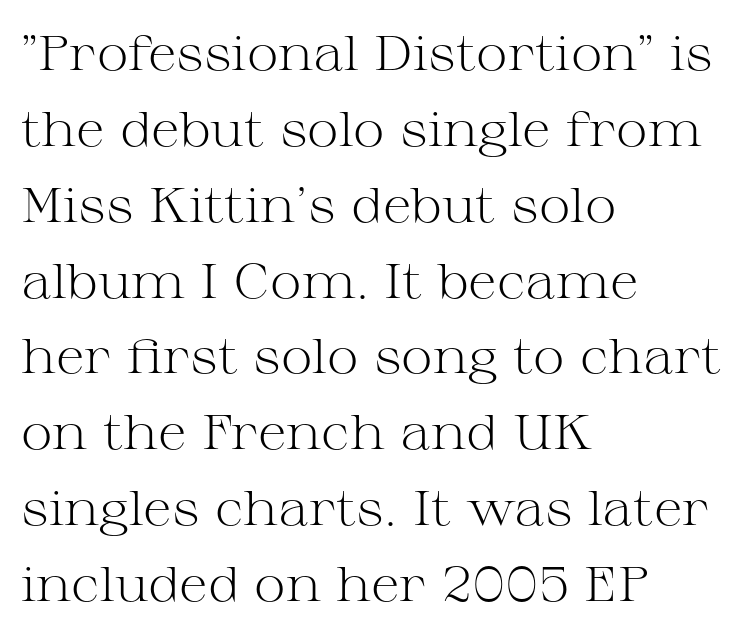
{"serif": "yes", "italic": "no", "bold": "no", "weight": "light", "width": "wide", "stroke_contrast": "medium", "x_height": "medium", "monospaced": "no", "underline": "no", "align": "left", "line_spacing": "normal", "line_spacing_ratio": 1.58, "letter_spacing": "normal", "letter_spacing_em": 0.0, "glyph_px": 48}
